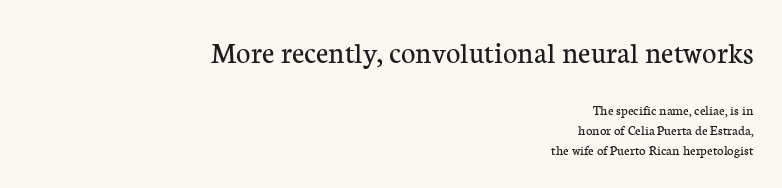
Q: Is the text bold? A: No.
Q: Is the text italic (slanted)? A: No, it is upright.
Q: Is the typeface a serif or a sans-serif typeface? A: Serif.
Q: Is the text underlined? A: No.
Q: How is the paragraph aligned? A: Right-aligned.
Q: Is the spacing between letters normal or unusually wide? A: Normal.
Q: Is the spacing between lines tight, normal or loose? A: Normal.
Q: Which block of text is set in a larger size, the first (top) or the second (bottom)? A: The first (top) one.
Q: Width (condensed, normal, or wide)? A: Normal.
Q: Stroke contrast? A: Low.
Q: x-height? A: Medium.
Q: Monospaced? A: No.
